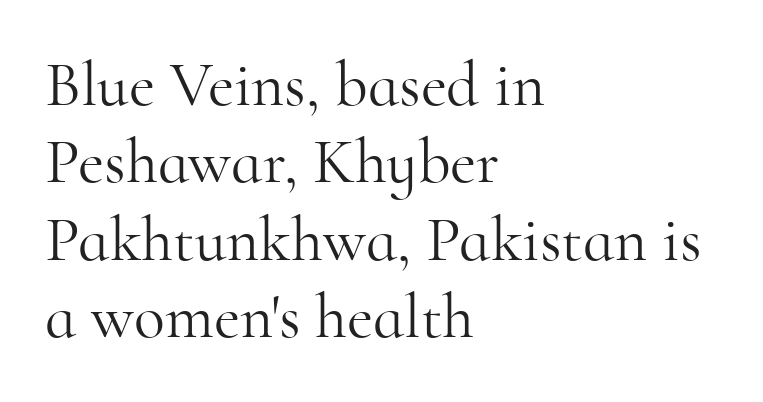
The image shows 64 px light serif type, upright; set left-aligned, line spacing 1.21x, normal letter spacing, not underlined; high stroke contrast and a small x-height.
